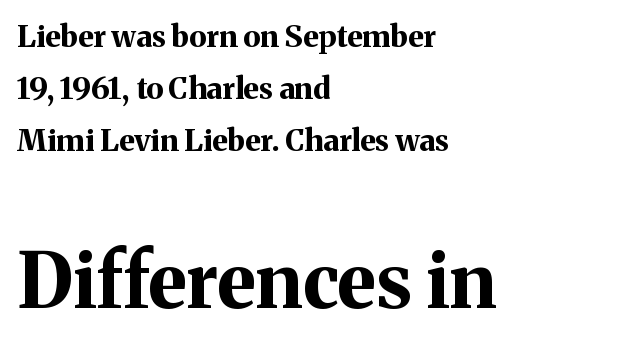
Q: Is the text bold? A: Yes.
Q: Is the text italic (slanted)? A: No, it is upright.
Q: Is the typeface a serif or a sans-serif typeface? A: Serif.
Q: Is the text underlined? A: No.
Q: How is the paragraph aligned? A: Left-aligned.
Q: Is the spacing between letters normal or unusually wide? A: Normal.
Q: Which block of text is set in a larger size, the first (top) or the second (bottom)? A: The second (bottom) one.
Q: Width (condensed, normal, or wide)? A: Normal.
Q: Stroke contrast? A: Medium.
Q: x-height? A: Medium.
Q: Monospaced? A: No.
